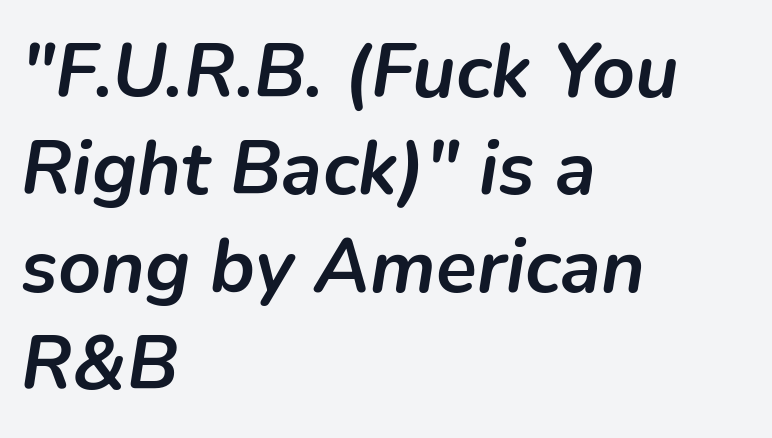
{"italic": "yes", "lean": "right", "slant_degrees": 9, "bold": "yes", "weight": "semibold", "width": "normal", "stroke_contrast": "low", "x_height": "medium", "monospaced": "no", "underline": "no", "align": "left", "line_spacing": "normal", "line_spacing_ratio": 1.3, "letter_spacing": "normal", "letter_spacing_em": 0.0, "glyph_px": 75}
